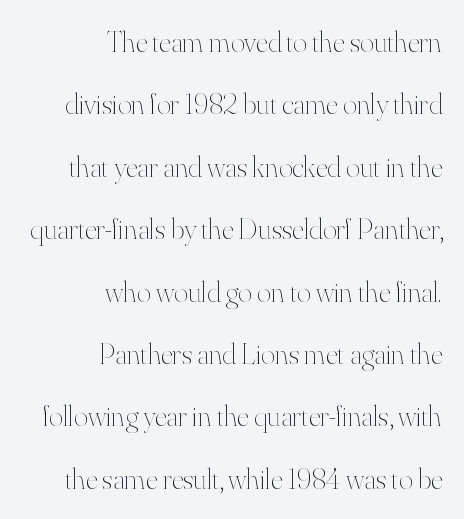
The image shows 30 px thin type, upright; set right-aligned, loose line spacing (2.08x), normal letter spacing, not underlined; high stroke contrast and a small x-height.
